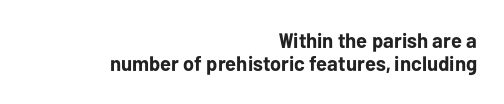
The image shows 21 px bold type, upright; set right-aligned, tight line spacing (1.1x), normal letter spacing, not underlined.
